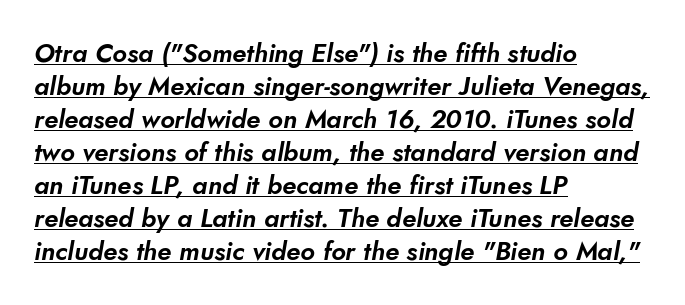
The image shows 26 px text type; set left-aligned, normal line spacing (1.27x), normal letter spacing, underlined.
